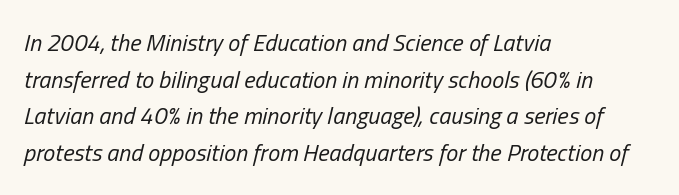
Q: Is the text bold? A: No.
Q: Is the text italic (slanted)? A: Yes, it leans right by about 13 degrees.
Q: Is the text underlined? A: No.
Q: How is the paragraph aligned? A: Left-aligned.
Q: Is the spacing between letters normal or unusually wide? A: Normal.
Q: Is the spacing between lines tight, normal or loose? A: Normal.
